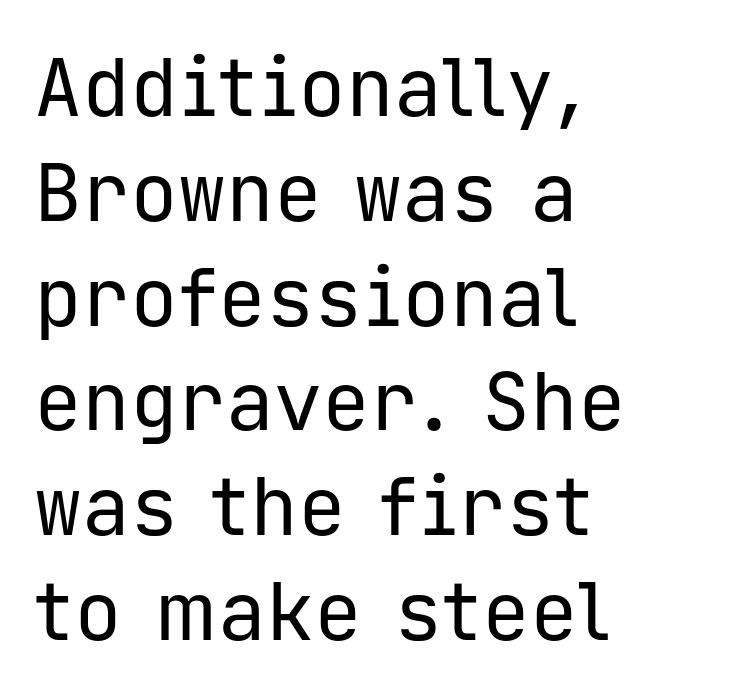
You could call the tracking neutral — neither tight nor loose. Is there much room between lines? A standard amount, neither cramped nor airy. The font is comparable to plain body text, perhaps lighter. This sample has the even, mechanical cadence of fixed-width lettering. What kind of face is this? One without serifs — a sans.
